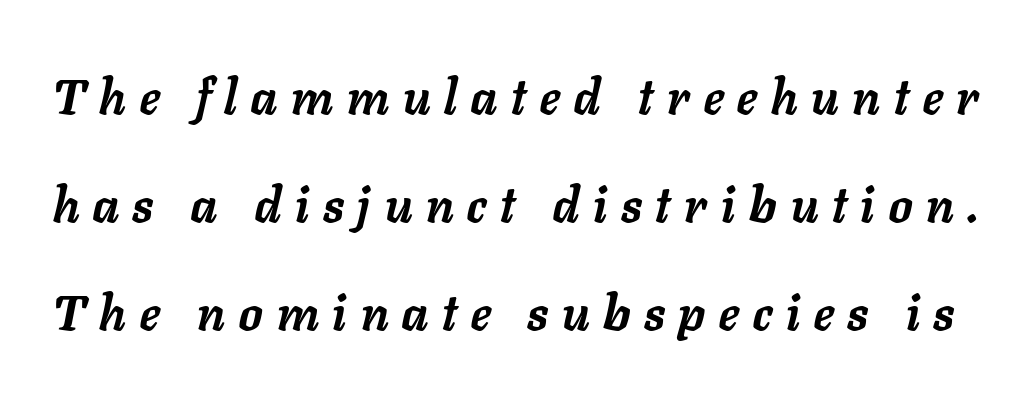
The image shows 49 px semibold type, italic (leaning right); set loose line spacing (2.2x), unusually wide letter spacing (+0.29 em), not underlined; low stroke contrast and a medium x-height.
